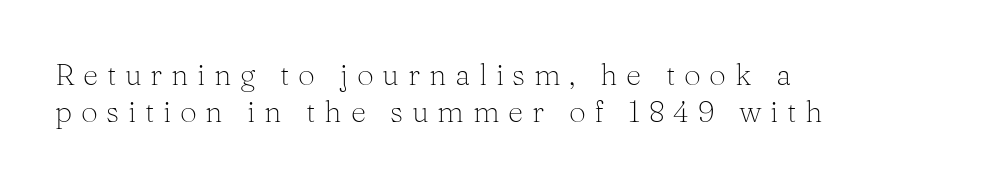
The image shows 30 px light serif type, upright; set left-aligned, line spacing 1.22x, unusually wide letter spacing (+0.29 em), not underlined; medium stroke contrast and a medium x-height.
